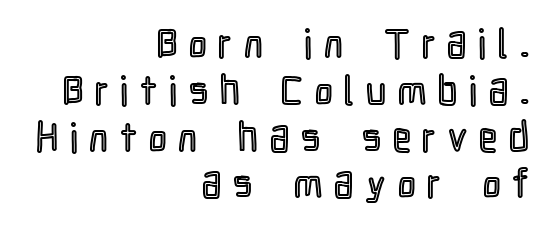
Q: Is the text italic (slanted)? A: No, it is upright.
Q: Is the text underlined? A: No.
Q: How is the paragraph aligned? A: Right-aligned.
Q: Is the spacing between letters normal or unusually wide? A: Unusually wide.
Q: Width (condensed, normal, or wide)? A: Condensed.
Q: x-height? A: Medium.
Q: Monospaced? A: No.
